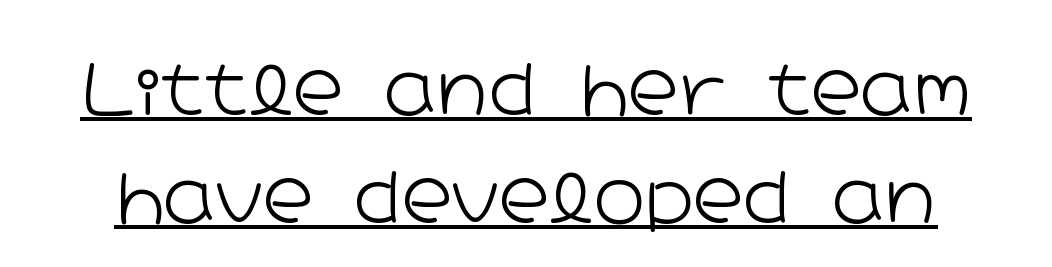
The image shows 70 px light, wide sans-serif type, upright; set normal line spacing (1.54x), normal letter spacing, underlined; low stroke contrast and a medium x-height.
